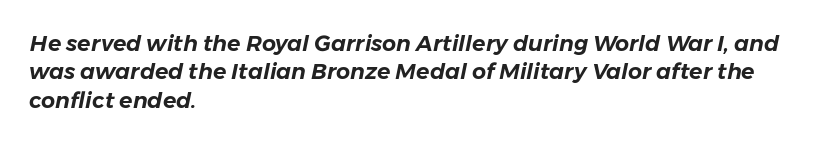
{"italic": "yes", "lean": "right", "slant_degrees": 11, "underline": "no", "align": "left", "line_spacing": "normal", "line_spacing_ratio": 1.29, "letter_spacing": "normal", "letter_spacing_em": 0.0, "glyph_px": 22}
